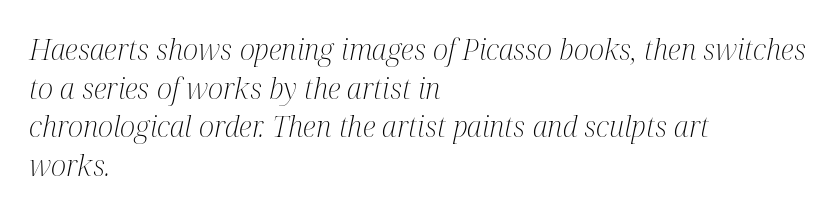
The image shows 29 px light, condensed serif type, italic (leaning right); set left-aligned, normal line spacing (1.33x), normal letter spacing, not underlined; medium stroke contrast and a medium x-height.
